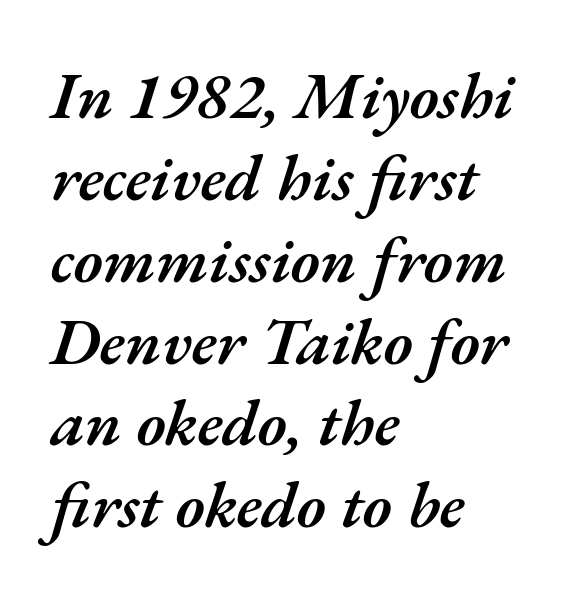
Q: Is the text bold? A: Semi-bold.
Q: Is the text italic (slanted)? A: Yes, it leans right by about 17 degrees.
Q: Is the text underlined? A: No.
Q: How is the paragraph aligned? A: Left-aligned.
Q: Is the spacing between letters normal or unusually wide? A: Normal.
Q: Width (condensed, normal, or wide)? A: Normal.
Q: Stroke contrast? A: Medium.
Q: x-height? A: Small.
Q: Monospaced? A: No.
